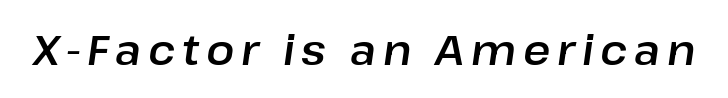
Q: Is the text italic (slanted)? A: Yes, it leans right by about 8 degrees.
Q: Is the text underlined? A: No.
Q: Width (condensed, normal, or wide)? A: Normal.
Q: Stroke contrast? A: Low.
Q: x-height? A: Medium.
Q: Monospaced? A: No.
